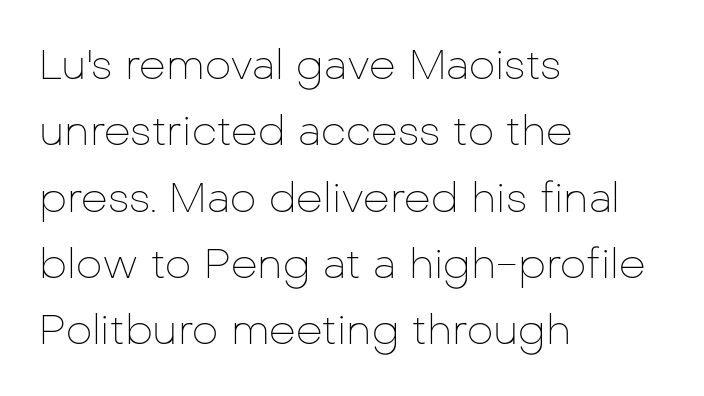
A normal amount of white space separates one row of letters from the next. Typographically, this falls in the sans-serif category. A typesetter would call this proportional, since set widths differ per character. Does extra space separate the letters? No, they use regular spacing. Line starts are locked; line ends wander.
